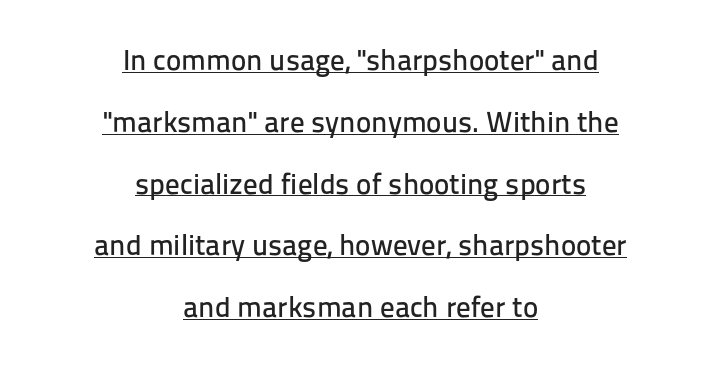
What kind of face is this? One without serifs — a sans. Every character sits straight up, as roman type does. Line starts and ends both wander, symmetrically. Is this a fixed-width face? No — the glyphs have proportional, varying widths.
